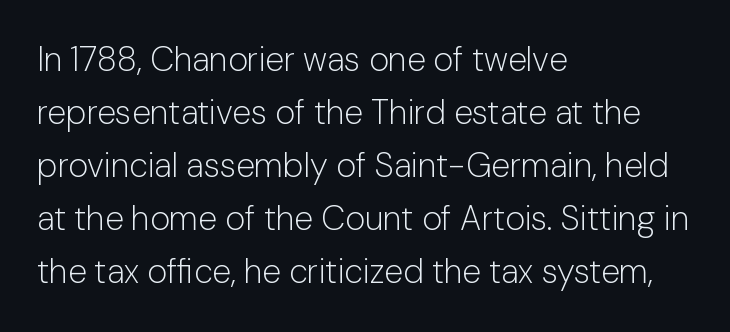
The image shows 34 px light sans-serif type, upright; set left-aligned, normal line spacing (1.56x), normal letter spacing, not underlined; low stroke contrast and a medium x-height.
